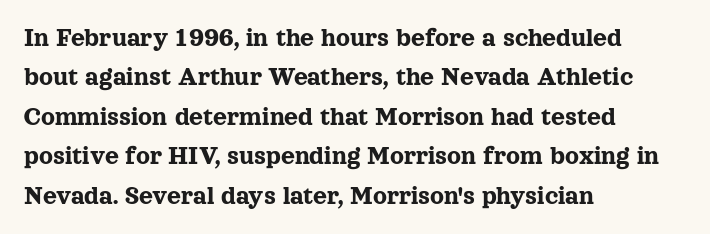
The image shows 27 px text type, upright; set left-aligned, normal line spacing (1.46x), normal letter spacing, not underlined.
